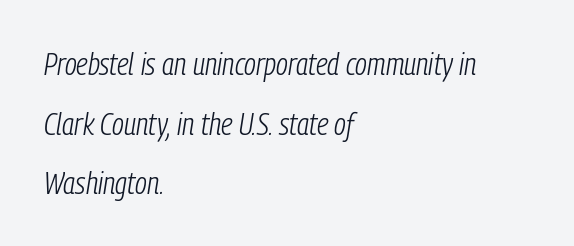
Q: Is the text bold? A: No.
Q: Is the text italic (slanted)? A: Yes, it leans right by about 9 degrees.
Q: Is the text underlined? A: No.
Q: How is the paragraph aligned? A: Left-aligned.
Q: Is the spacing between letters normal or unusually wide? A: Normal.
Q: Is the spacing between lines tight, normal or loose? A: Loose.
Q: Width (condensed, normal, or wide)? A: Condensed.
Q: Stroke contrast? A: Low.
Q: x-height? A: Medium.
Q: Monospaced? A: No.
